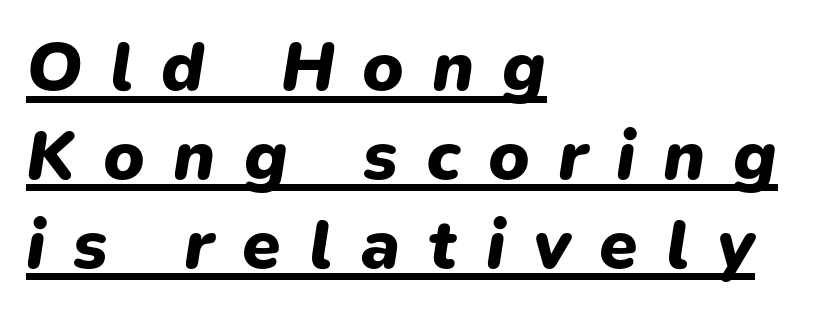
Q: Is the text bold? A: Yes.
Q: Is the text italic (slanted)? A: Yes, it leans right by about 9 degrees.
Q: Is the text underlined? A: Yes.
Q: How is the paragraph aligned? A: Left-aligned.
Q: Is the spacing between letters normal or unusually wide? A: Unusually wide.
Q: Is the spacing between lines tight, normal or loose? A: Normal.
Q: Width (condensed, normal, or wide)? A: Normal.
Q: Stroke contrast? A: Low.
Q: x-height? A: Medium.
Q: Monospaced? A: No.
